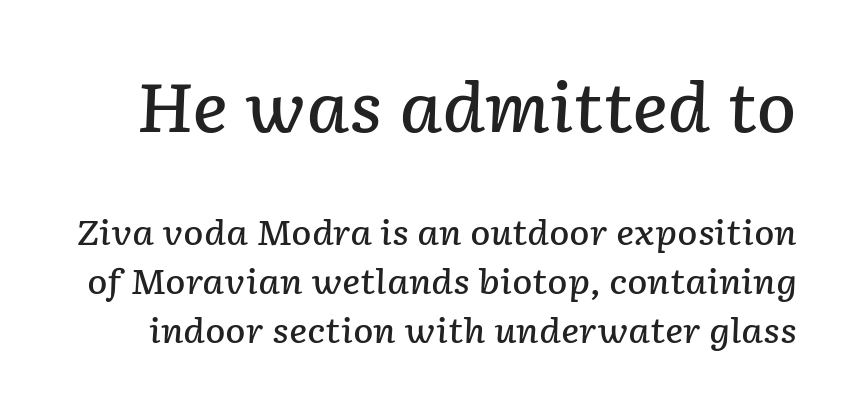
{"italic": "yes", "lean": "right", "slant_degrees": 2, "bold": "semi", "weight": "semibold", "width": "normal", "stroke_contrast": "low", "x_height": "medium", "monospaced": "no", "underline": "no", "line_spacing": "normal", "line_spacing_ratio": 1.45, "letter_spacing": "normal", "letter_spacing_em": 0.0, "larger_block": "first", "size_ratio": 1.97, "glyph_px": 67}
